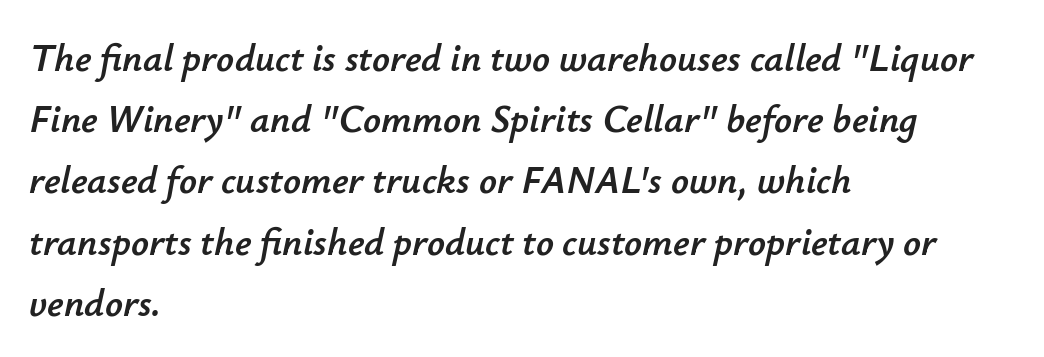
The image shows 39 px text type, italic (leaning right); set left-aligned, normal line spacing (1.57x), normal letter spacing, not underlined; low stroke contrast and a small x-height.
